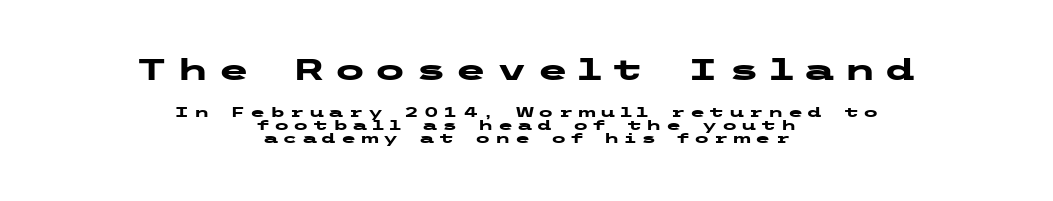
Letters rest on an invisible, unmarked baseline. Upright lettering throughout. You can tell from the bare stems that sans-serif type was used. Each new line begins almost immediately beneath the previous one.
